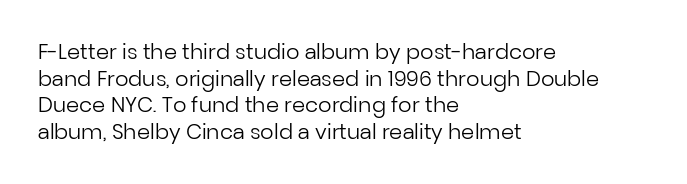
Summary of weight: not heavy and not bold. The vertical gap from one line to the next is medium. The type is set solid horizontally, with unmodified tracking. No italicization has been applied; the sample stays upright. The paragraph shown leans on its left margin. The gap between lines stays unmarked.
